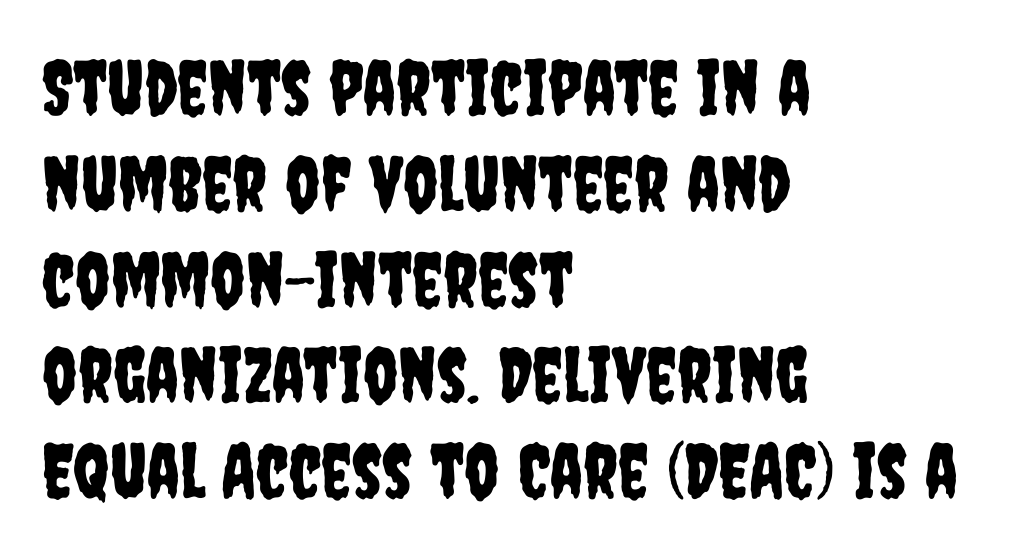
Q: Is the text italic (slanted)? A: No, it is upright.
Q: Is the typeface a serif or a sans-serif typeface? A: Sans-serif.
Q: Is the text underlined? A: No.
Q: How is the paragraph aligned? A: Left-aligned.
Q: Is the spacing between letters normal or unusually wide? A: Normal.
Q: Is the spacing between lines tight, normal or loose? A: Normal.
Q: Width (condensed, normal, or wide)? A: Condensed.
Q: Stroke contrast? A: Low.
Q: x-height? A: Large.
Q: Monospaced? A: No.
